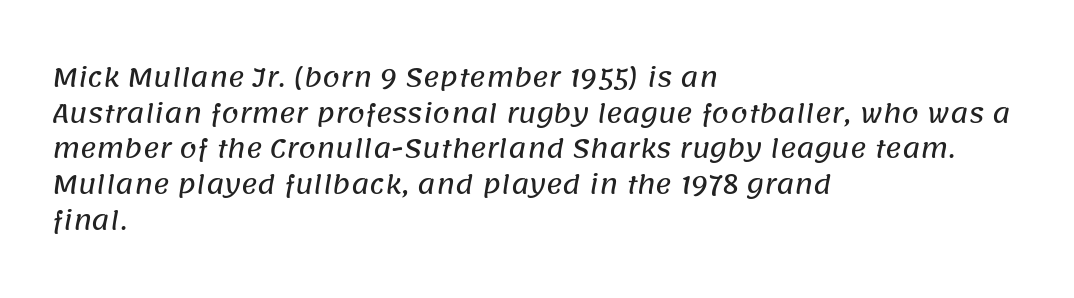
Q: Is the text underlined? A: No.
Q: How is the paragraph aligned? A: Left-aligned.
Q: Is the spacing between letters normal or unusually wide? A: Normal.
Q: Is the spacing between lines tight, normal or loose? A: Normal.
